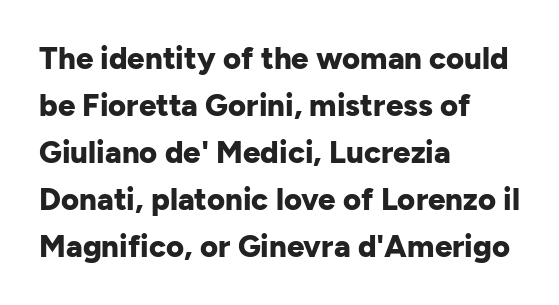
Q: Is the text bold? A: Yes.
Q: Is the text italic (slanted)? A: No, it is upright.
Q: Is the typeface a serif or a sans-serif typeface? A: Sans-serif.
Q: Is the text underlined? A: No.
Q: How is the paragraph aligned? A: Left-aligned.
Q: Is the spacing between letters normal or unusually wide? A: Normal.
Q: Is the spacing between lines tight, normal or loose? A: Normal.
Q: Width (condensed, normal, or wide)? A: Normal.
Q: Stroke contrast? A: Low.
Q: x-height? A: Medium.
Q: Monospaced? A: No.
